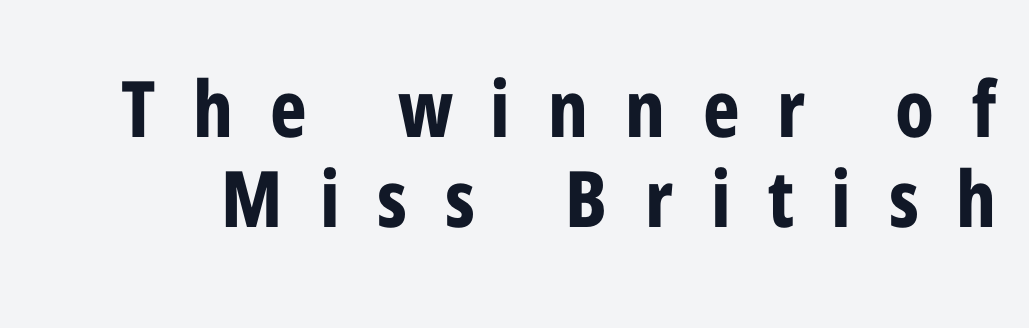
The image shows 78 px bold, condensed sans-serif type, upright; set tight line spacing (1.15x), unusually wide letter spacing (+0.48 em), not underlined; low stroke contrast and a medium x-height.
